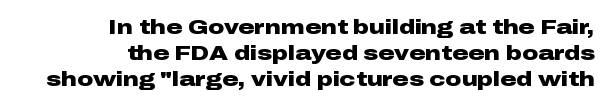
{"italic": "no", "bold": "yes", "underline": "no", "align": "right", "line_spacing": "normal", "line_spacing_ratio": 1.3, "letter_spacing": "normal", "letter_spacing_em": 0.0, "glyph_px": 20}
